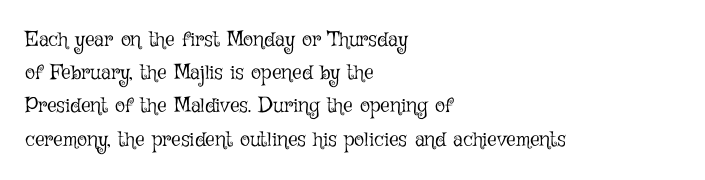
{"italic": "no", "bold": "no", "underline": "no", "align": "left", "line_spacing": "normal", "line_spacing_ratio": 1.58, "letter_spacing": "normal", "letter_spacing_em": 0.0, "glyph_px": 21}
